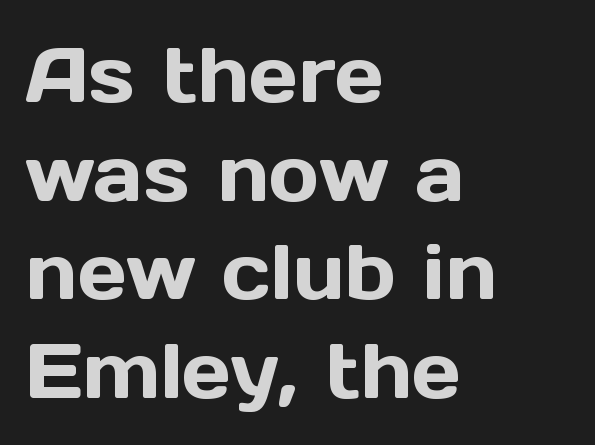
The image shows 77 px sans-serif type, upright; set left-aligned, normal line spacing (1.28x), normal letter spacing, not underlined; a medium x-height.
